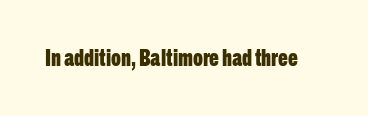
Q: Is the text bold? A: Yes.
Q: Is the text italic (slanted)? A: No, it is upright.
Q: Is the text underlined? A: No.
Q: Is the spacing between letters normal or unusually wide? A: Normal.
